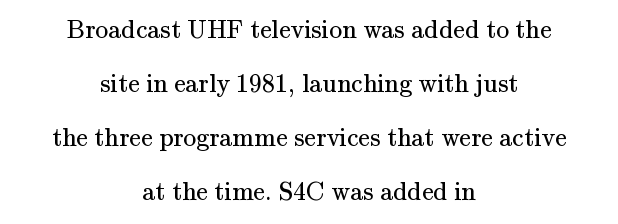
{"italic": "no", "bold": "no", "underline": "no", "align": "center", "line_spacing": "loose", "line_spacing_ratio": 2.08, "letter_spacing": "normal", "letter_spacing_em": 0.0, "glyph_px": 26}
